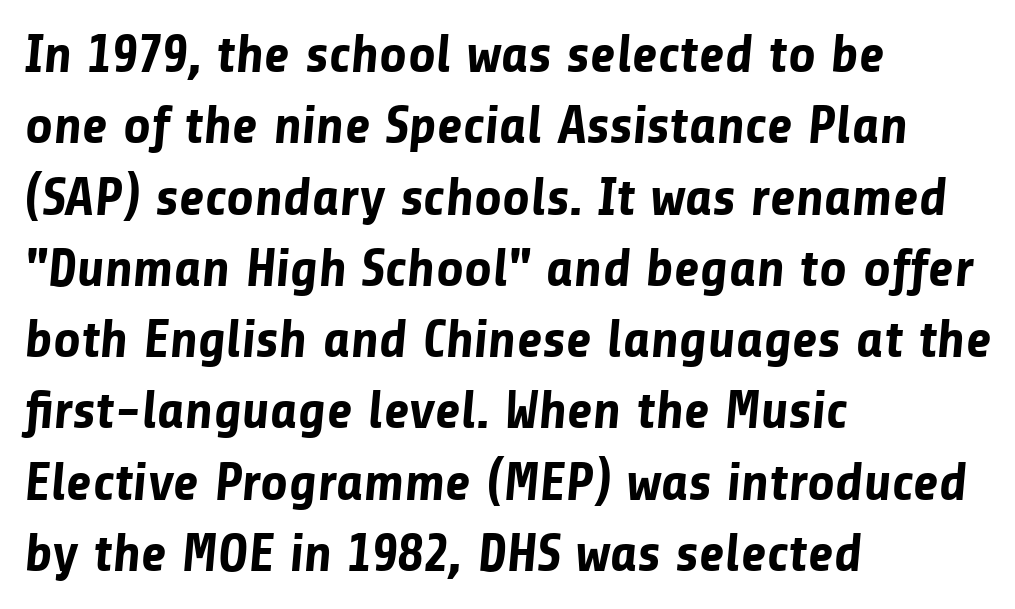
The passage shown is typed in a proportional face where columns would drift. Caption: standard tracking, unaltered. Strokes here are thick enough to call this a true bold. A student would call this left alignment; a typographer would say flush left, rag right. The space directly below the letters is spotless.
